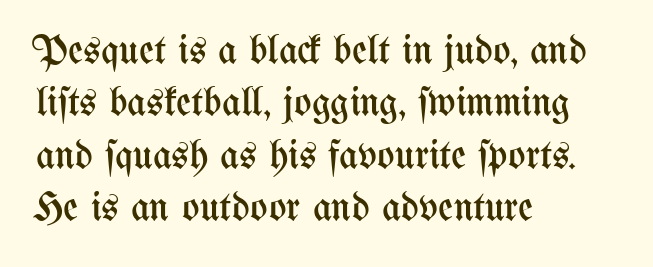
Words appear dense and cohesive because spacing is normal. These lines are rendered in a variable-pitch font. Notice how the stems are strictly vertical — no italics here. The line-height multiplier appears to be the usual default. Anything drawn beneath the words? Only blank space. Caption: face not bold, strokes unweighted.
